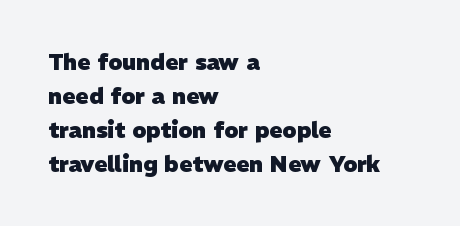
The image shows 22 px bold type; set left-aligned, normal line spacing (1.54x), normal letter spacing, not underlined.
